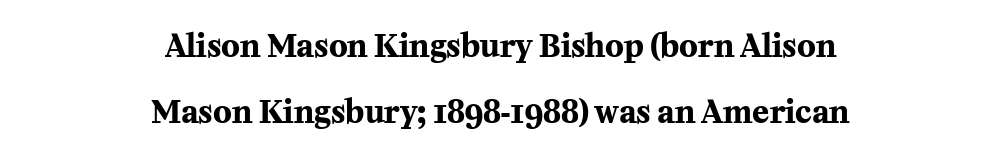
{"serif": "yes", "italic": "no", "bold": "yes", "weight": "bold", "width": "normal", "stroke_contrast": "medium", "x_height": "medium", "monospaced": "no", "underline": "no", "align": "center", "line_spacing": "loose", "line_spacing_ratio": 2.14, "letter_spacing": "normal", "letter_spacing_em": 0.0, "glyph_px": 31}
